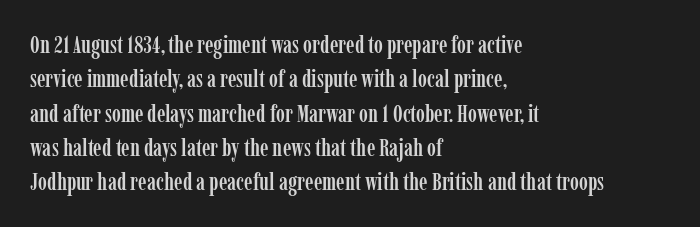
The image shows 24 px text type, upright; set left-aligned, normal line spacing (1.43x), normal letter spacing, not underlined.
